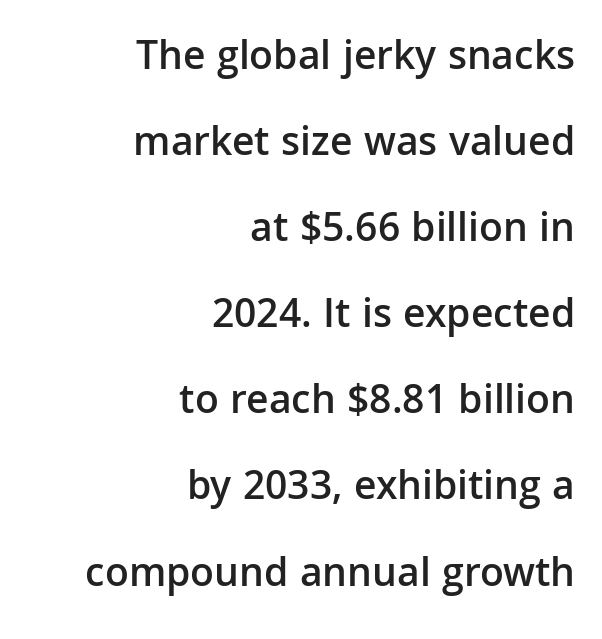
{"serif": "no", "italic": "no", "bold": "semi", "weight": "semibold", "width": "normal", "stroke_contrast": "low", "x_height": "medium", "monospaced": "no", "underline": "no", "align": "right", "line_spacing": "loose", "line_spacing_ratio": 2.05, "letter_spacing": "normal", "letter_spacing_em": 0.0, "glyph_px": 42}
